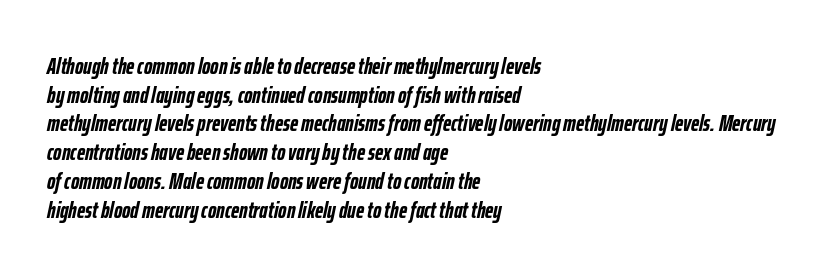
The image shows 23 px bold type, italic (leaning right); set left-aligned, normal line spacing (1.25x), normal letter spacing, not underlined.
